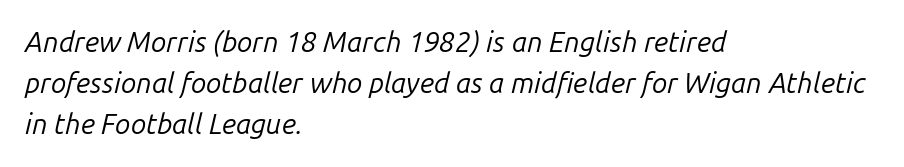
{"italic": "yes", "lean": "right", "slant_degrees": 14, "bold": "no", "weight": "regular", "width": "normal", "stroke_contrast": "low", "x_height": "medium", "monospaced": "no", "underline": "no", "align": "left", "line_spacing": "normal", "line_spacing_ratio": 1.46, "letter_spacing": "normal", "letter_spacing_em": 0.0, "glyph_px": 28}
